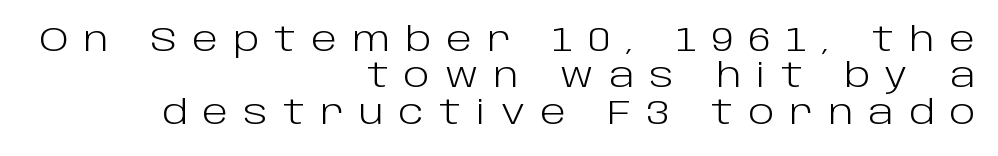
The image shows 34 px light sans-serif type, upright; set right-aligned, tight line spacing (1.07x), unusually wide letter spacing (+0.45 em), not underlined; low stroke contrast and a large x-height.
